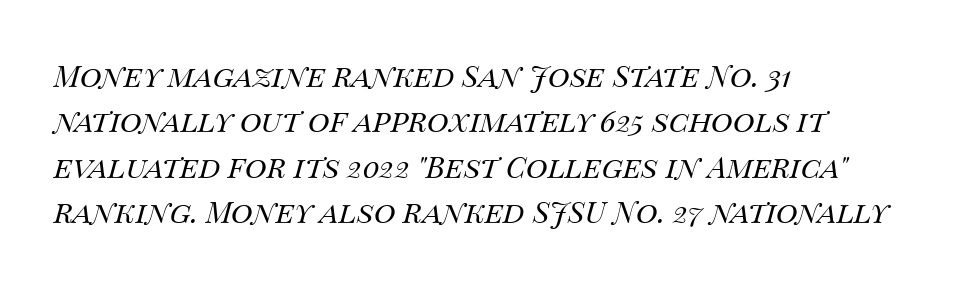
Q: Is the text bold? A: No.
Q: Is the text italic (slanted)? A: Yes, it leans right by about 14 degrees.
Q: Is the text underlined? A: No.
Q: How is the paragraph aligned? A: Left-aligned.
Q: Is the spacing between letters normal or unusually wide? A: Normal.
Q: Is the spacing between lines tight, normal or loose? A: Normal.
Q: Width (condensed, normal, or wide)? A: Normal.
Q: Stroke contrast? A: Medium.
Q: x-height? A: Large.
Q: Monospaced? A: No.
